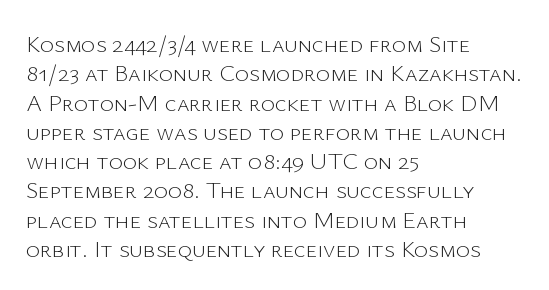
{"italic": "no", "bold": "no", "underline": "no", "align": "left", "line_spacing_ratio": 1.22, "letter_spacing": "normal", "letter_spacing_em": 0.0, "glyph_px": 24}
